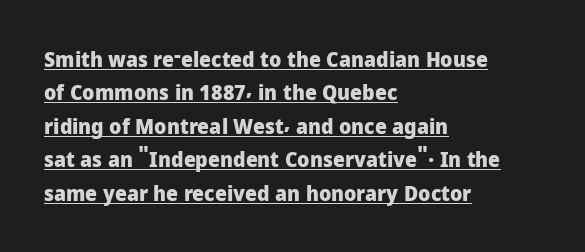
{"italic": "no", "bold": "yes", "underline": "yes", "align": "left", "line_spacing": "normal", "line_spacing_ratio": 1.59, "letter_spacing": "normal", "letter_spacing_em": 0.0, "glyph_px": 21}
